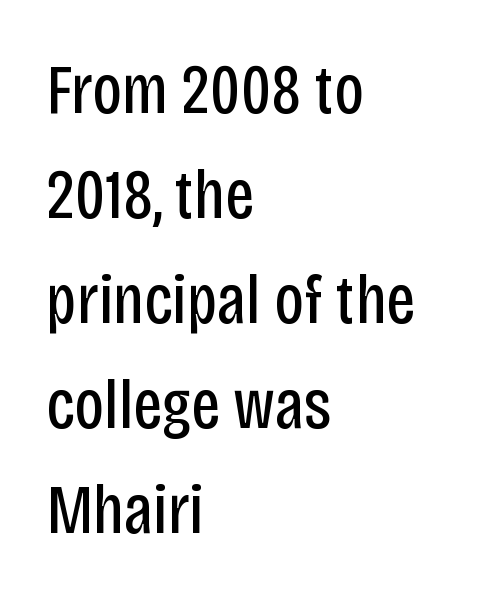
{"serif": "no", "italic": "no", "bold": "no", "weight": "regular", "width": "condensed", "stroke_contrast": "low", "x_height": "large", "monospaced": "no", "underline": "no", "align": "left", "line_spacing": "normal", "line_spacing_ratio": 1.48, "letter_spacing": "normal", "letter_spacing_em": 0.0, "glyph_px": 71}
